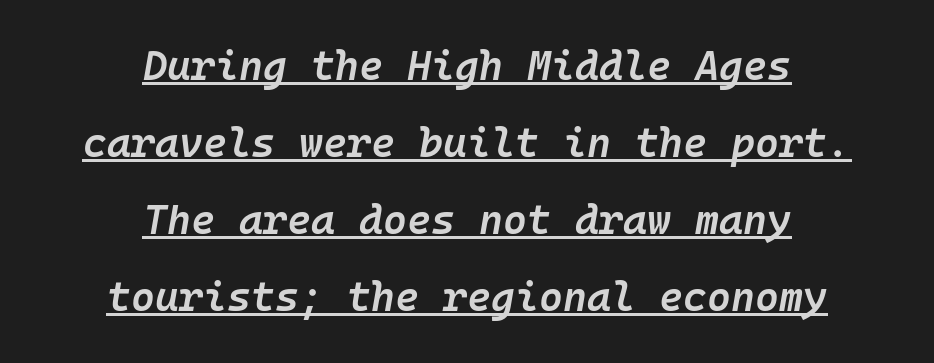
The image shows 41 px semibold type, italic (leaning right), monospaced; set centered, line spacing 1.88x, normal letter spacing, underlined; low stroke contrast and a medium x-height.
